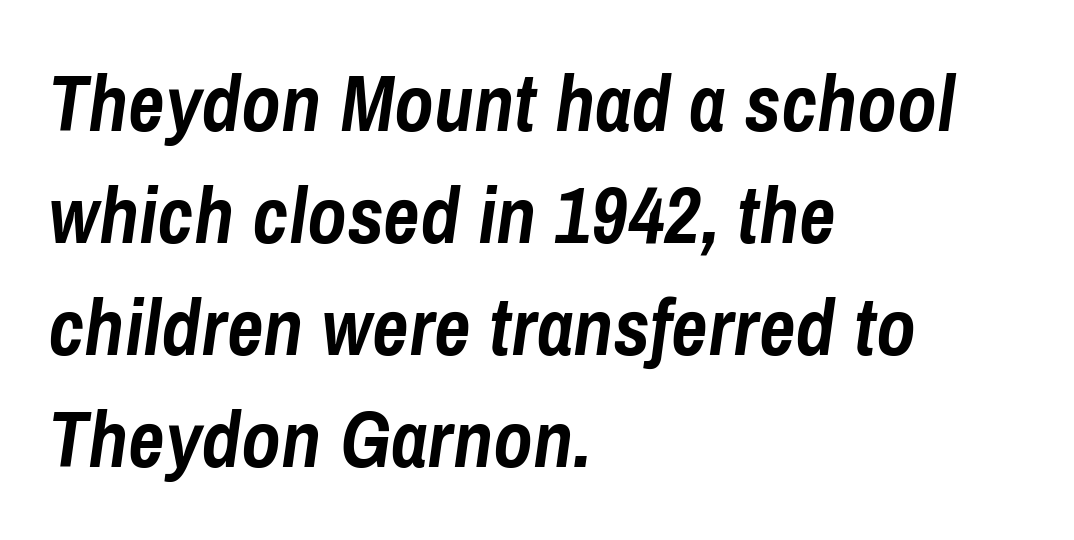
Emphasis by weight is at full strength: bold. The face used here has a pronounced slope to its letters. Type without underlining. The tracking reads as untouched default to a designer's eye. Notice how the passage keeps a crisp vertical edge on the left only. These lines sit exactly where default settings would place them.
